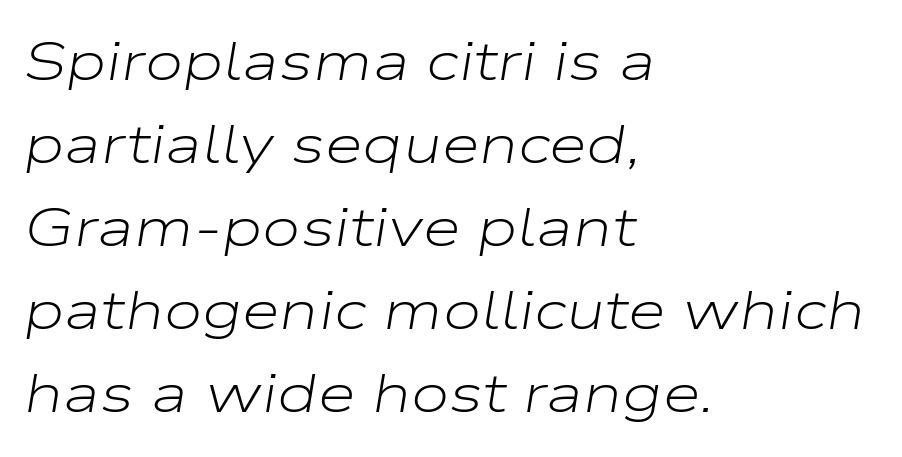
The image shows 55 px light, wide type, italic (leaning right); set left-aligned, normal line spacing (1.51x), normal letter spacing, not underlined; low stroke contrast and a medium x-height.
